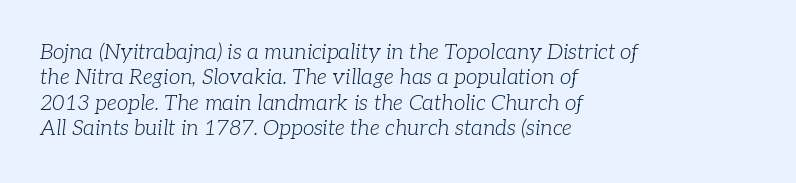
{"italic": "yes", "lean": "right", "slant_degrees": 7, "bold": "no", "underline": "no", "align": "left", "line_spacing_ratio": 1.21, "letter_spacing": "normal", "letter_spacing_em": 0.0, "glyph_px": 21}
